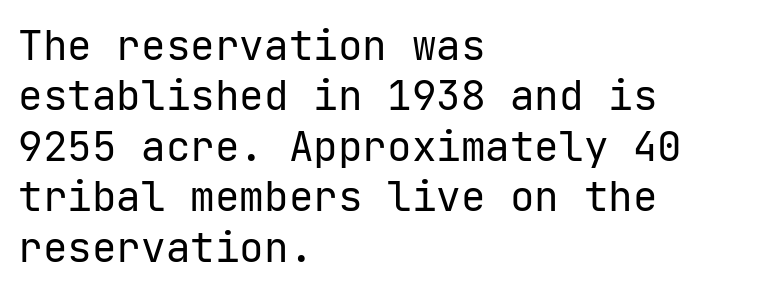
The image shows 41 px regular-weight sans-serif type, upright; set left-aligned, line spacing 1.23x, normal letter spacing, not underlined; low stroke contrast and a medium x-height.
